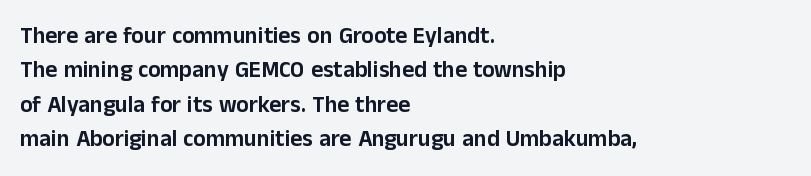
The image shows 23 px text type, upright; set left-aligned, normal line spacing (1.49x), normal letter spacing, not underlined.
